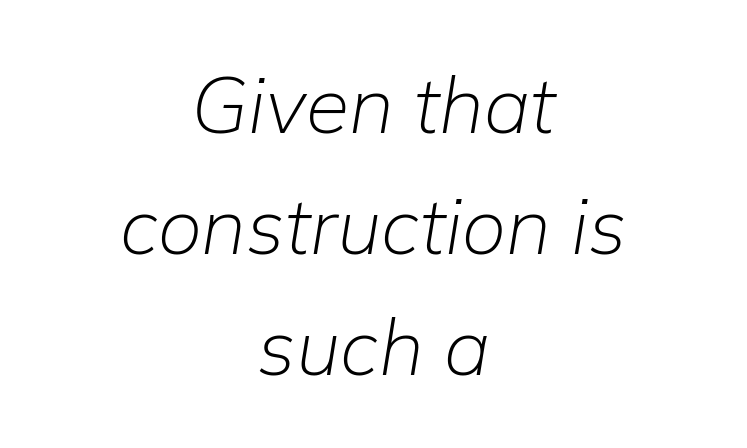
Q: Is the text bold? A: No.
Q: Is the text italic (slanted)? A: Yes, it leans right by about 9 degrees.
Q: Is the text underlined? A: No.
Q: How is the paragraph aligned? A: Centered.
Q: Is the spacing between letters normal or unusually wide? A: Normal.
Q: Is the spacing between lines tight, normal or loose? A: Normal.
Q: Width (condensed, normal, or wide)? A: Normal.
Q: Stroke contrast? A: Low.
Q: x-height? A: Medium.
Q: Monospaced? A: No.
